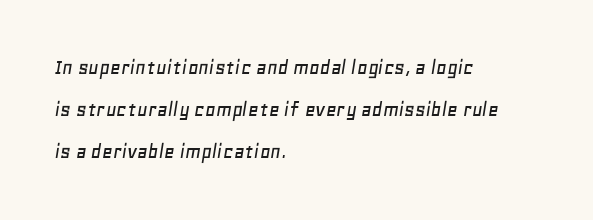
There is no visible air inserted between adjacent glyphs. The glyphs are unaccompanied by any horizontal stroke below them. There's an unmistakable incline to the writing here. The rag falls on the right side of this text block.
